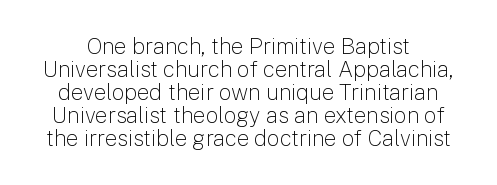
The image shows 22 px text type, upright; set tight line spacing (1.05x), normal letter spacing, not underlined.
